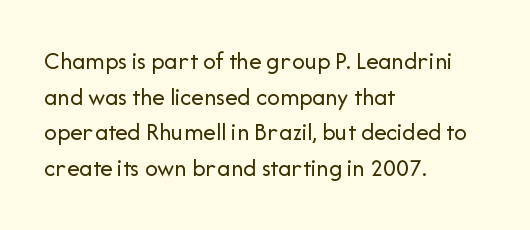
{"italic": "no", "bold": "no", "underline": "no", "align": "left", "line_spacing": "normal", "line_spacing_ratio": 1.43, "letter_spacing": "normal", "letter_spacing_em": 0.0, "glyph_px": 25}
